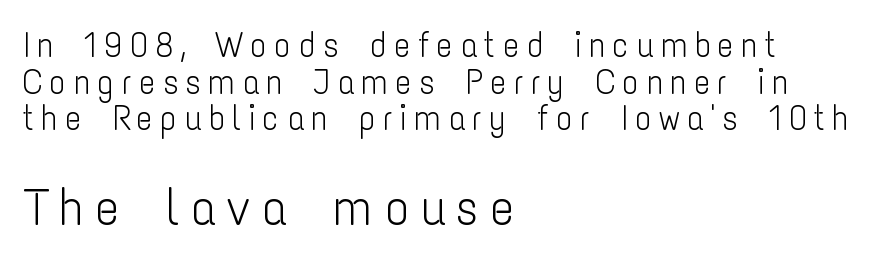
{"serif": "no", "italic": "no", "bold": "no", "weight": "light", "width": "condensed", "stroke_contrast": "low", "x_height": "medium", "monospaced": "no", "underline": "no", "align": "left", "line_spacing": "tight", "line_spacing_ratio": 1.05, "larger_block": "second", "size_ratio": 1.49, "glyph_px": 52}
